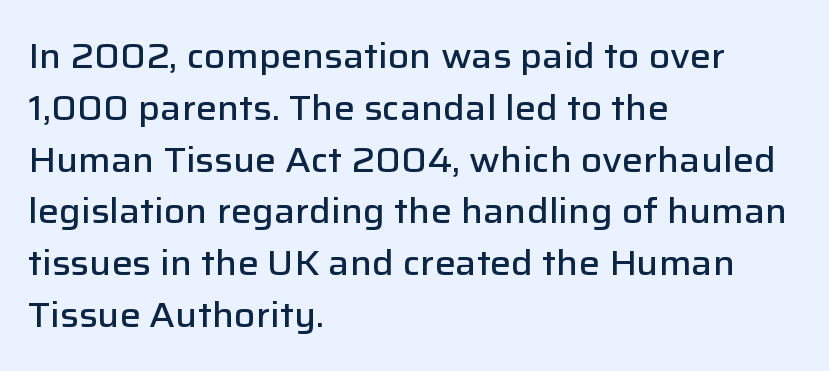
{"serif": "no", "italic": "no", "bold": "semi", "weight": "semibold", "width": "normal", "stroke_contrast": "low", "x_height": "medium", "monospaced": "no", "underline": "no", "align": "left", "line_spacing": "normal", "line_spacing_ratio": 1.48, "letter_spacing": "normal", "letter_spacing_em": 0.0, "glyph_px": 35}
